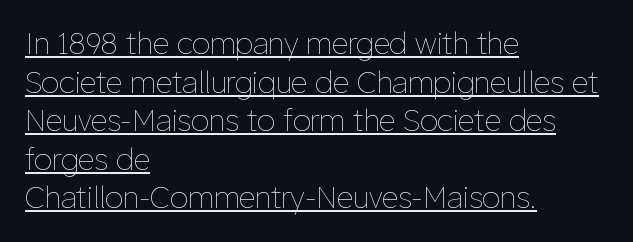
The image shows 29 px thin type, upright; set left-aligned, normal line spacing (1.33x), normal letter spacing, underlined; low stroke contrast and a medium x-height.
